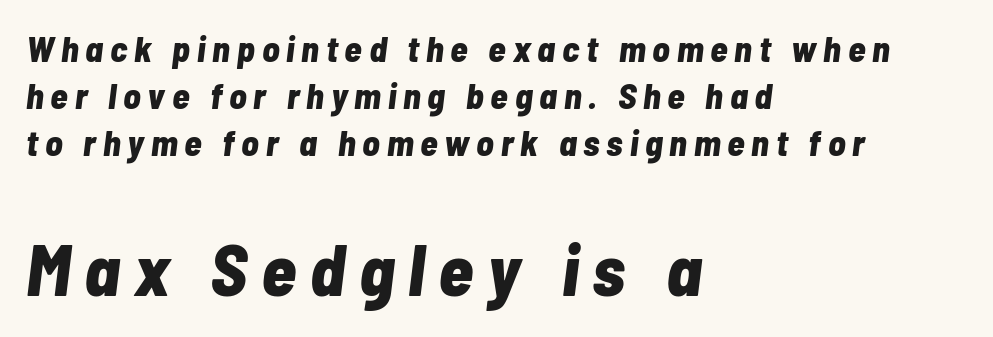
Which of the two is more prominent by size? The second, at the bottom. Strong, thick strokes mark this as bold type. Letters rest on an invisible, unmarked baseline. Interline gaps are of average width in this sample. These lines were composed using italics. The paragraph has a hard left edge and a soft right edge.
